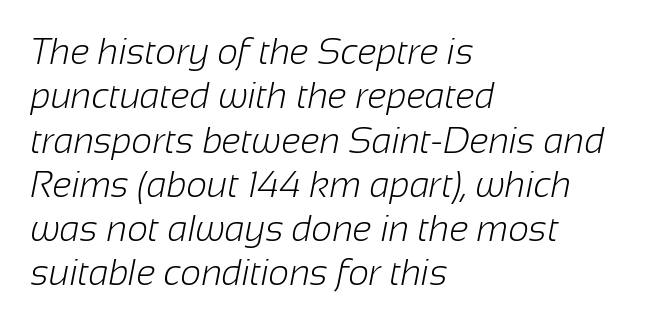
Q: Is the text bold? A: No.
Q: Is the typeface a serif or a sans-serif typeface? A: Sans-serif.
Q: Is the text underlined? A: No.
Q: How is the paragraph aligned? A: Left-aligned.
Q: Is the spacing between letters normal or unusually wide? A: Normal.
Q: Width (condensed, normal, or wide)? A: Normal.
Q: Stroke contrast? A: Low.
Q: x-height? A: Medium.
Q: Monospaced? A: No.
